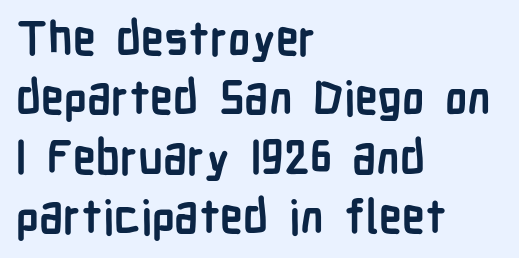
Q: Is the text bold? A: Yes.
Q: Is the text italic (slanted)? A: No, it is upright.
Q: Is the typeface a serif or a sans-serif typeface? A: Sans-serif.
Q: Is the text underlined? A: No.
Q: How is the paragraph aligned? A: Left-aligned.
Q: Is the spacing between letters normal or unusually wide? A: Normal.
Q: Is the spacing between lines tight, normal or loose? A: Normal.
Q: Width (condensed, normal, or wide)? A: Condensed.
Q: Stroke contrast? A: Low.
Q: x-height? A: Medium.
Q: Monospaced? A: No.
